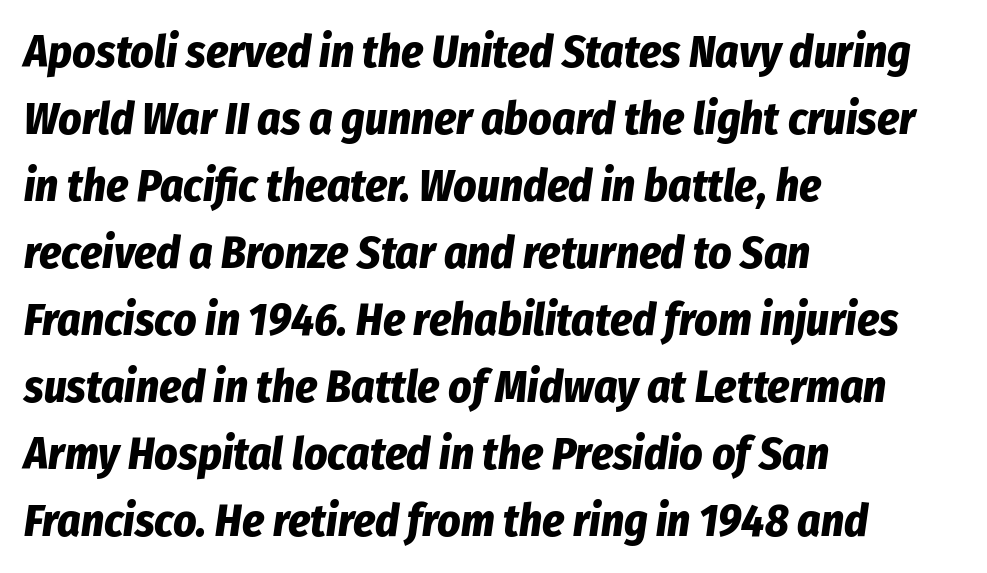
The image shows 45 px bold, condensed type, italic (leaning right); set left-aligned, normal line spacing (1.49x), normal letter spacing, not underlined; low stroke contrast and a medium x-height.
